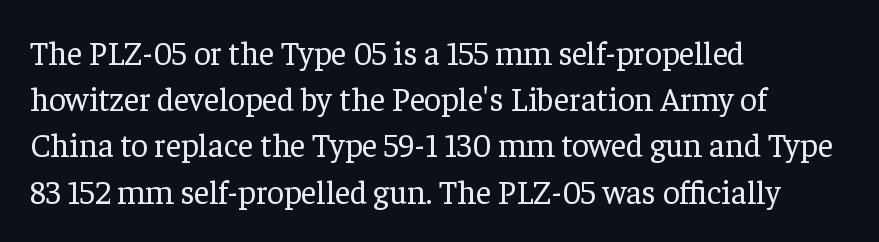
Q: Is the text bold? A: No.
Q: Is the text italic (slanted)? A: No, it is upright.
Q: Is the typeface a serif or a sans-serif typeface? A: Serif.
Q: Is the text underlined? A: No.
Q: How is the paragraph aligned? A: Left-aligned.
Q: Is the spacing between letters normal or unusually wide? A: Normal.
Q: Is the spacing between lines tight, normal or loose? A: Normal.
Q: Width (condensed, normal, or wide)? A: Normal.
Q: Stroke contrast? A: Low.
Q: x-height? A: Medium.
Q: Monospaced? A: No.
